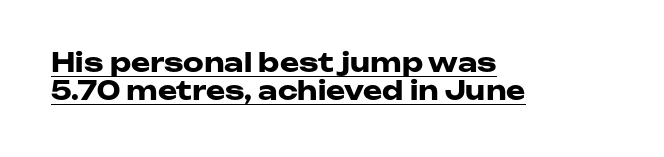
Underline: present. Tracking value appears to be zero — textbook default spacing. Successive baselines arrive quickly, one right under another. The lines are quadded left.
